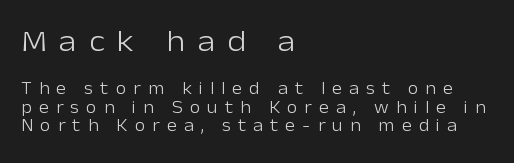
{"serif": "no", "italic": "no", "bold": "no", "weight": "light", "width": "normal", "stroke_contrast": "low", "x_height": "medium", "monospaced": "no", "underline": "no", "align": "left", "line_spacing": "tight", "line_spacing_ratio": 1.08, "letter_spacing": "wide", "letter_spacing_em": 0.42, "larger_block": "first", "size_ratio": 1.76, "glyph_px": 30}
